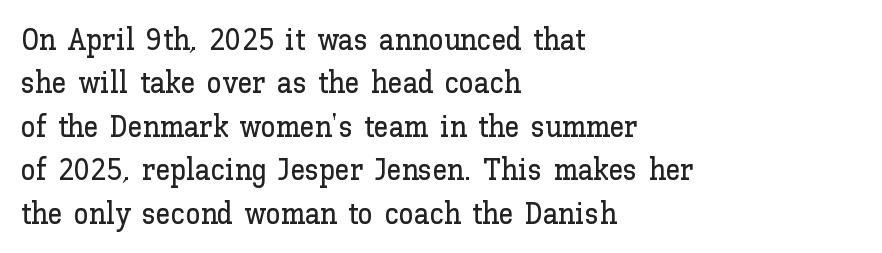
{"italic": "no", "width": "normal", "stroke_contrast": "low", "x_height": "medium", "monospaced": "no", "underline": "no", "align": "left", "line_spacing": "normal", "line_spacing_ratio": 1.45, "letter_spacing": "normal", "letter_spacing_em": 0.0, "glyph_px": 30}
